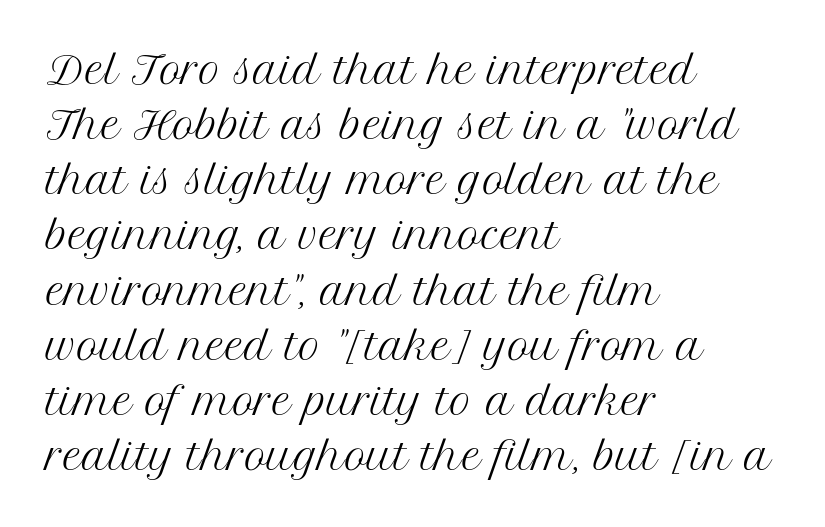
The image shows 37 px regular-weight type; set left-aligned, normal line spacing (1.49x), normal letter spacing, not underlined; medium stroke contrast and a medium x-height.
